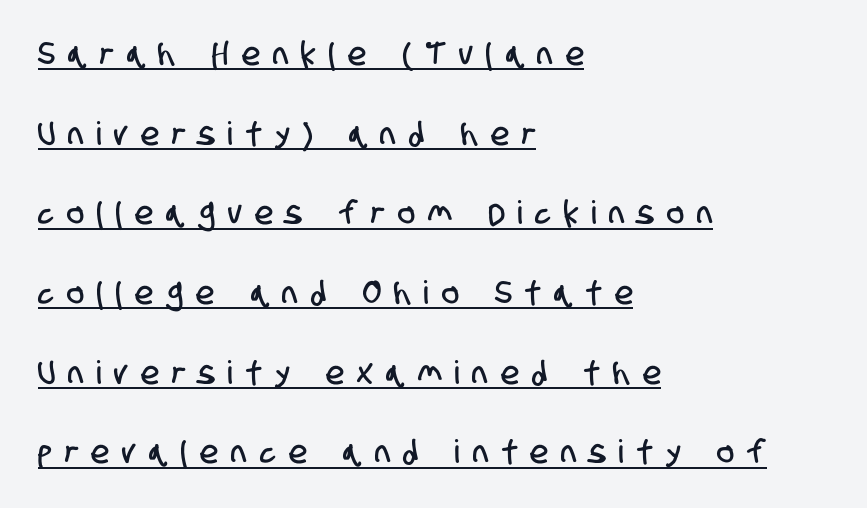
The image shows 32 px condensed sans-serif type; set left-aligned, loose line spacing (2.49x), unusually wide letter spacing (+0.42 em), underlined; low stroke contrast and a large x-height.
